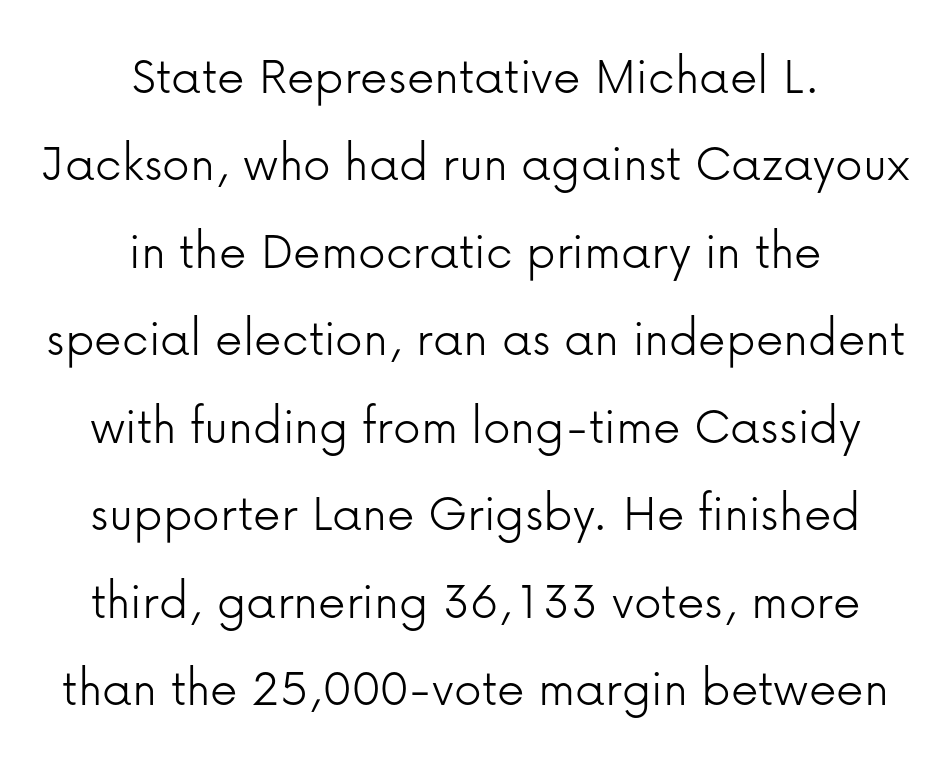
{"serif": "no", "italic": "no", "bold": "no", "weight": "light", "width": "normal", "stroke_contrast": "low", "x_height": "medium", "monospaced": "no", "underline": "no", "align": "center", "line_spacing": "normal", "line_spacing_ratio": 1.59, "letter_spacing": "normal", "letter_spacing_em": 0.0, "glyph_px": 55}
